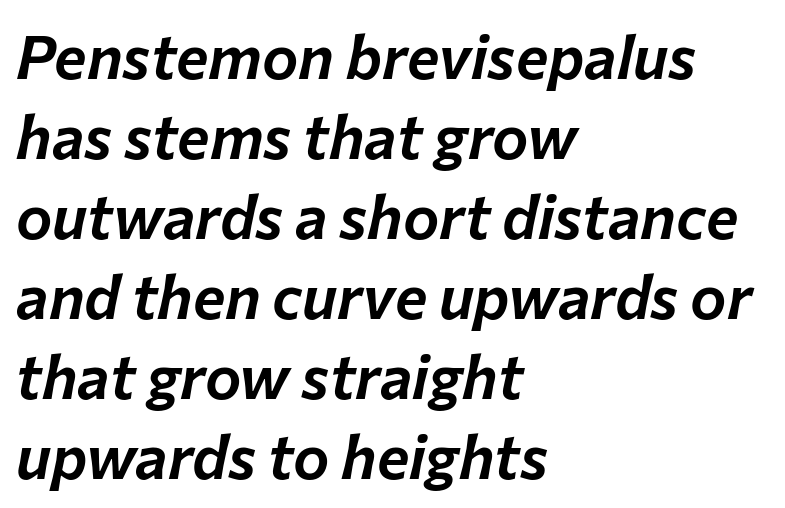
The image shows 61 px text type, italic (leaning right); set left-aligned, normal line spacing (1.31x), normal letter spacing, not underlined; low stroke contrast and a medium x-height.
